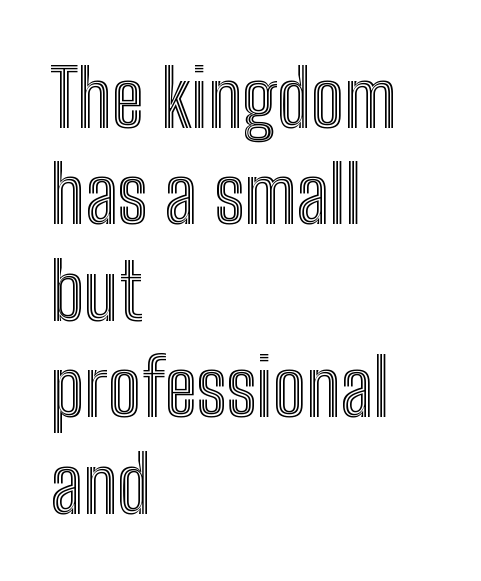
Q: Is the text italic (slanted)? A: No, it is upright.
Q: Is the text underlined? A: No.
Q: How is the paragraph aligned? A: Left-aligned.
Q: Is the spacing between letters normal or unusually wide? A: Normal.
Q: Width (condensed, normal, or wide)? A: Condensed.
Q: x-height? A: Medium.
Q: Monospaced? A: No.
